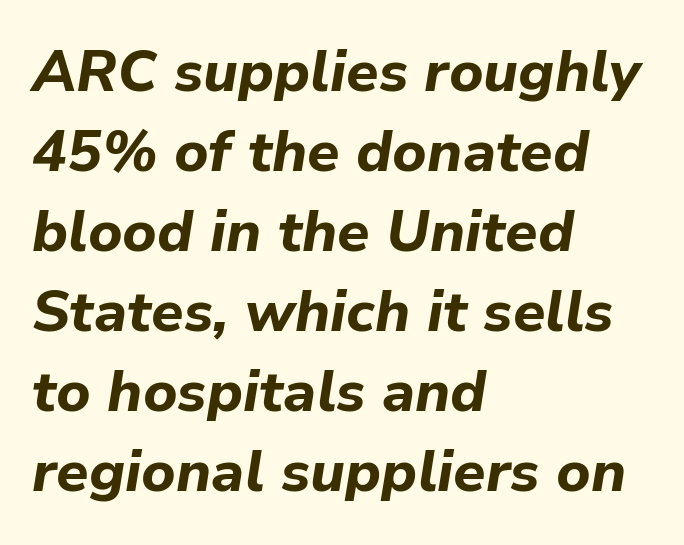
Q: Is the text bold? A: Yes.
Q: Is the text italic (slanted)? A: Yes, it leans right by about 9 degrees.
Q: Is the text underlined? A: No.
Q: How is the paragraph aligned? A: Left-aligned.
Q: Is the spacing between letters normal or unusually wide? A: Normal.
Q: Is the spacing between lines tight, normal or loose? A: Normal.
Q: Width (condensed, normal, or wide)? A: Normal.
Q: Stroke contrast? A: Low.
Q: x-height? A: Medium.
Q: Monospaced? A: No.
